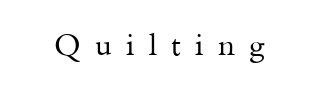
Look at the bottom of the vertical strokes: they flare into serifs here. Looks like regular typesetting: each glyph gets only the width it needs. This is roman type, the default non-slanted kind. Underlining? Definitely not there. The tracking reads as deliberately expanded to a designer's eye. Bold? No — there's no thickening of the strokes.
